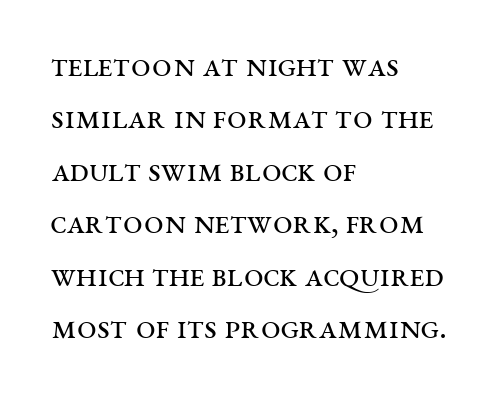
Q: Is the text bold? A: No.
Q: Is the text italic (slanted)? A: No, it is upright.
Q: Is the typeface a serif or a sans-serif typeface? A: Serif.
Q: Is the text underlined? A: No.
Q: How is the paragraph aligned? A: Left-aligned.
Q: Is the spacing between letters normal or unusually wide? A: Normal.
Q: Is the spacing between lines tight, normal or loose? A: Normal.
Q: Width (condensed, normal, or wide)? A: Wide.
Q: Stroke contrast? A: Medium.
Q: x-height? A: Large.
Q: Monospaced? A: No.
